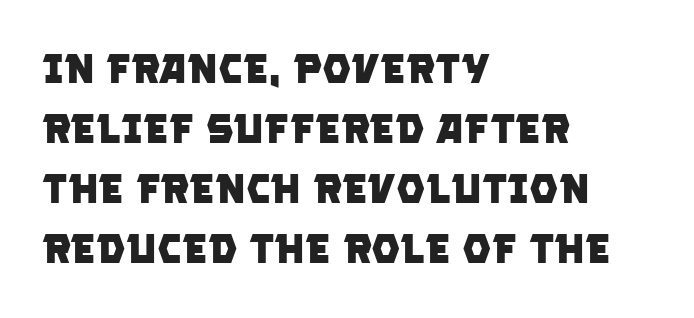
The zone under the glyphs is completely vacant. The passage shown has conventional tracking throughout. Does the copy run flush right? No — it runs flush left. The sample has been set heavy, in full bold. Successive baselines arrive at the customary interval.
